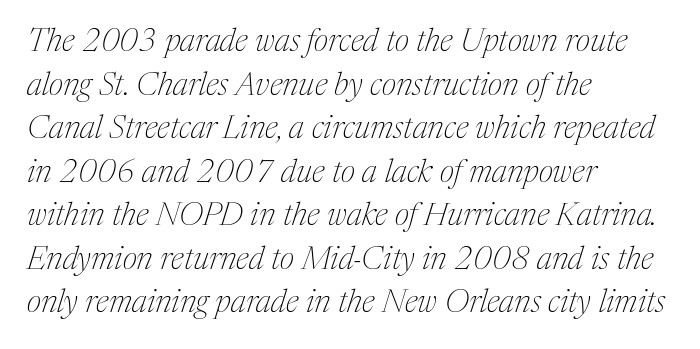
Q: Is the text bold? A: No.
Q: Is the text italic (slanted)? A: Yes, it leans right by about 17 degrees.
Q: Is the typeface a serif or a sans-serif typeface? A: Serif.
Q: Is the text underlined? A: No.
Q: How is the paragraph aligned? A: Left-aligned.
Q: Is the spacing between letters normal or unusually wide? A: Normal.
Q: Is the spacing between lines tight, normal or loose? A: Normal.
Q: Width (condensed, normal, or wide)? A: Normal.
Q: Stroke contrast? A: Medium.
Q: x-height? A: Medium.
Q: Monospaced? A: No.
